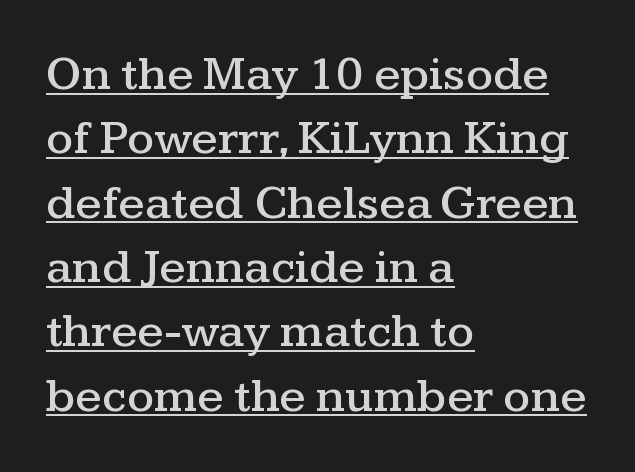
Q: Is the text italic (slanted)? A: No, it is upright.
Q: Is the typeface a serif or a sans-serif typeface? A: Serif.
Q: Is the text underlined? A: Yes.
Q: How is the paragraph aligned? A: Left-aligned.
Q: Is the spacing between letters normal or unusually wide? A: Normal.
Q: Is the spacing between lines tight, normal or loose? A: Normal.
Q: Width (condensed, normal, or wide)? A: Wide.
Q: Stroke contrast? A: Medium.
Q: x-height? A: Medium.
Q: Monospaced? A: No.
